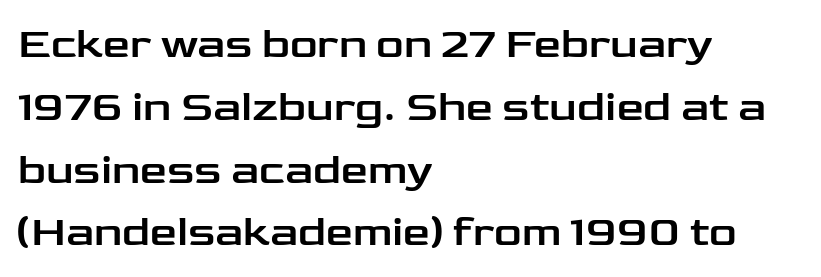
The image shows 43 px wide sans-serif type, upright; set left-aligned, normal line spacing (1.46x), normal letter spacing, not underlined; low stroke contrast and a medium x-height.
